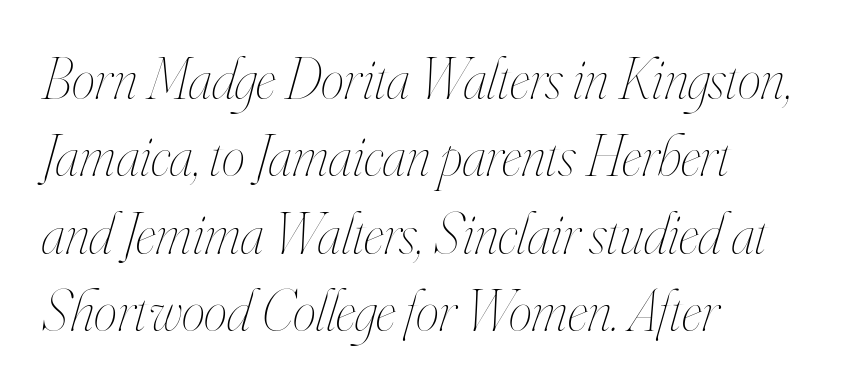
Just letters on the line, the space beneath them empty. Heaviness? Minimal to ordinary, like unemphasized prose. Observe the lean: these are italic letterforms. Note the varied advance widths — an 'i' is clearly narrower than an 'm'.
